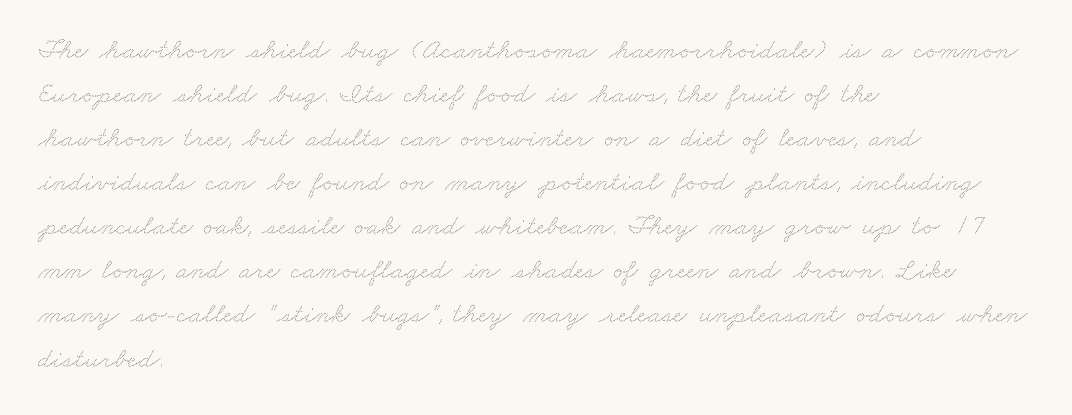
Compared with typical paragraphs, the rows here are spaced about the same. Stem width sits at or under what a default text font uses. Each letter keeps its own natural width here, so spacing adapts to shape. The foot of each line stays bare and open.
